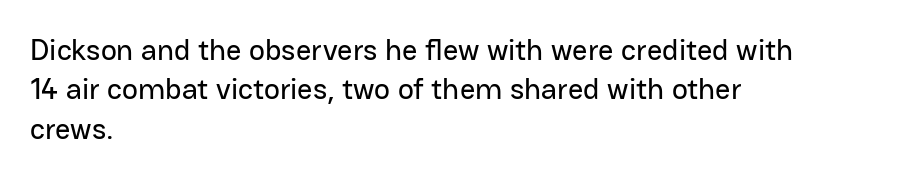
{"serif": "no", "italic": "no", "width": "normal", "stroke_contrast": "low", "x_height": "medium", "monospaced": "no", "underline": "no", "align": "left", "line_spacing": "normal", "line_spacing_ratio": 1.31, "letter_spacing": "normal", "letter_spacing_em": 0.0, "glyph_px": 30}
